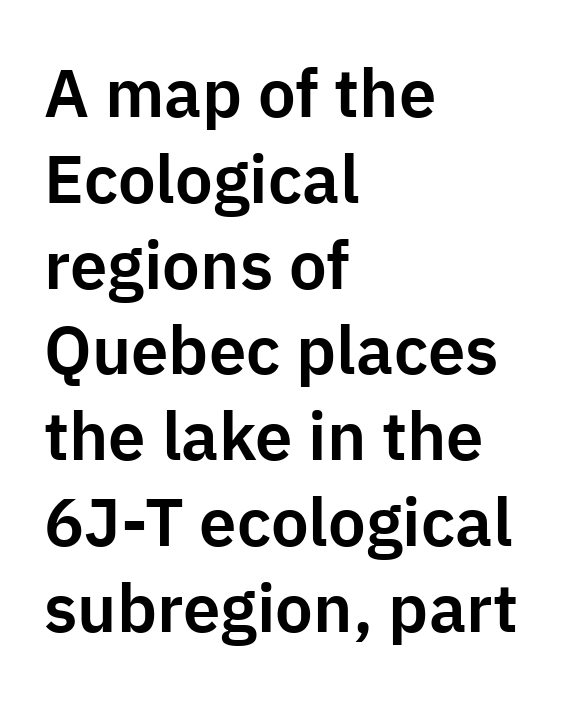
The image shows 67 px sans-serif type, upright; set left-aligned, normal line spacing (1.28x), normal letter spacing, not underlined; low stroke contrast and a medium x-height.
